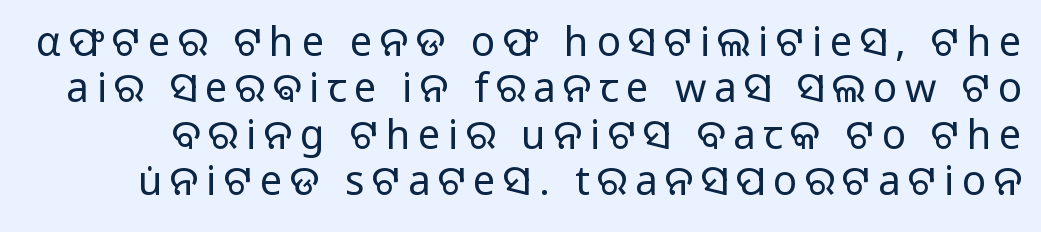
The image shows 40 px regular-weight sans-serif type, upright; set line spacing 1.16x, not underlined; low stroke contrast and a medium x-height.
